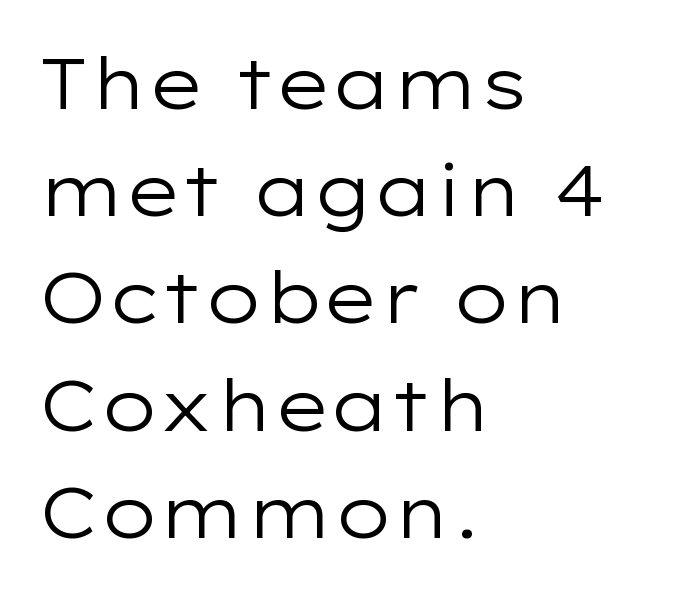
Caption: standard tracking, unaltered. The face used here is a sans, in the tradition of grotesques and geometrics. A roman cut, with each character standing at attention. Honestly, there is no underline to notice here at all. You could not count columns in this text — the font is proportionally spaced.
